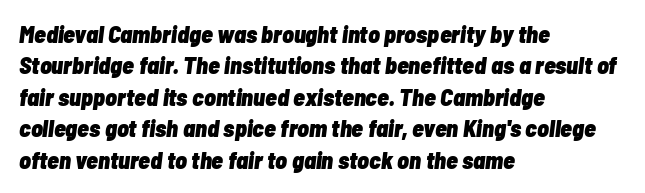
Q: Is the text bold? A: Yes.
Q: Is the text italic (slanted)? A: Yes, it leans right by about 7 degrees.
Q: Is the text underlined? A: No.
Q: How is the paragraph aligned? A: Left-aligned.
Q: Is the spacing between letters normal or unusually wide? A: Normal.
Q: Is the spacing between lines tight, normal or loose? A: Normal.
